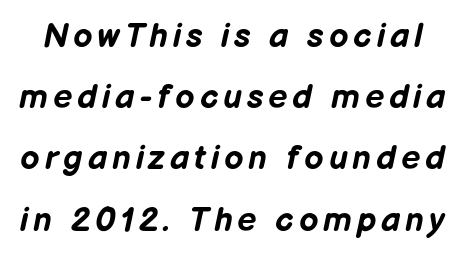
Q: Is the text bold? A: Yes.
Q: Is the text italic (slanted)? A: Yes, it leans right by about 12 degrees.
Q: Is the text underlined? A: No.
Q: Width (condensed, normal, or wide)? A: Normal.
Q: Stroke contrast? A: Low.
Q: x-height? A: Medium.
Q: Monospaced? A: No.
